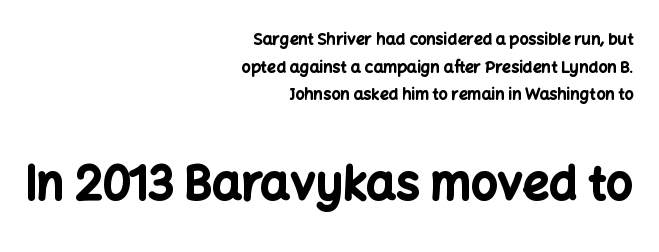
Rule under the text: the space is simply empty. You can tell it's not italic because the verticals are truly vertical. The rendering uses natural spacing where letterforms have individual widths. The passage shown is emphatically bold. Between these two stacked blocks, the lower one wins on size. Notice how the passage keeps a crisp vertical edge on the right only.
